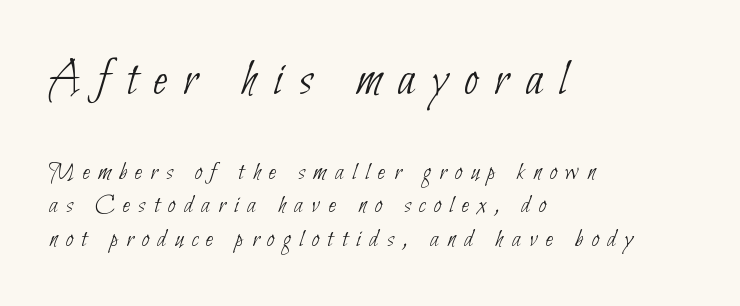
The image shows 51 px thin, condensed sans-serif type; set left-aligned, normal line spacing (1.29x), unusually wide letter spacing (+0.33 em), not underlined; the first (top) block is 1.96x larger; low stroke contrast and a small x-height.
